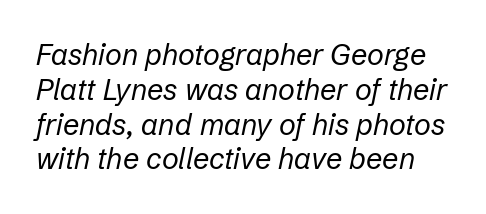
Q: Is the text bold? A: No.
Q: Is the text italic (slanted)? A: Yes, it leans right by about 12 degrees.
Q: Is the text underlined? A: No.
Q: Is the spacing between letters normal or unusually wide? A: Normal.
Q: Width (condensed, normal, or wide)? A: Normal.
Q: Stroke contrast? A: Low.
Q: x-height? A: Medium.
Q: Monospaced? A: No.
